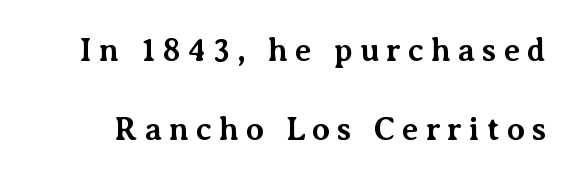
Q: Is the text bold? A: Yes.
Q: Is the text italic (slanted)? A: No, it is upright.
Q: Is the typeface a serif or a sans-serif typeface? A: Serif.
Q: Is the text underlined? A: No.
Q: Is the spacing between letters normal or unusually wide? A: Unusually wide.
Q: Is the spacing between lines tight, normal or loose? A: Loose.
Q: Width (condensed, normal, or wide)? A: Normal.
Q: Stroke contrast? A: Medium.
Q: x-height? A: Medium.
Q: Monospaced? A: No.
